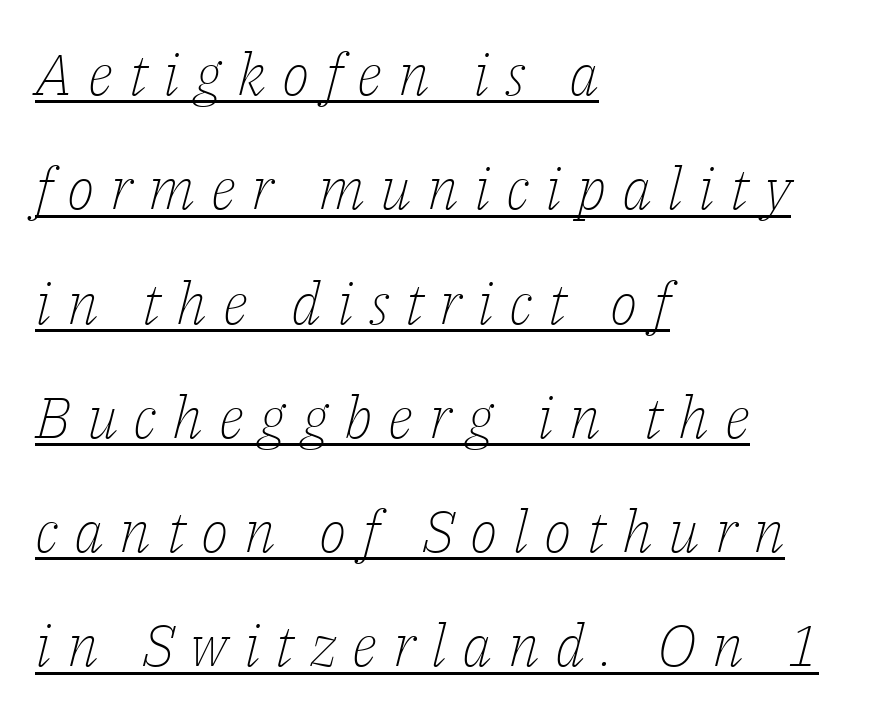
This sample has the flowing, uneven cadence of proportional lettering. Vertical spacing — loose. Ink coverage per letter is moderate at most. The face used here appears with an underline applied. In terms of posture, this sample is oblique. This rendering widens character spacing well past its baseline value.
